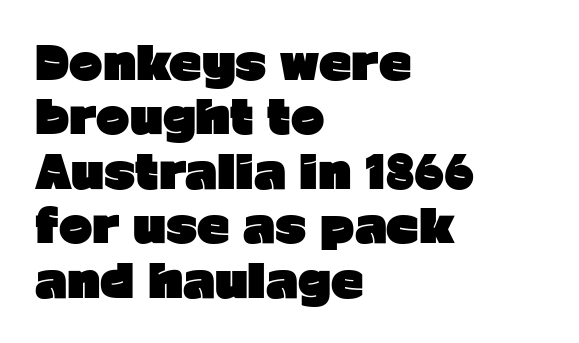
The image shows 45 px heavy sans-serif type, upright; set left-aligned, line spacing 1.21x, normal letter spacing, not underlined; low stroke contrast and a medium x-height.
